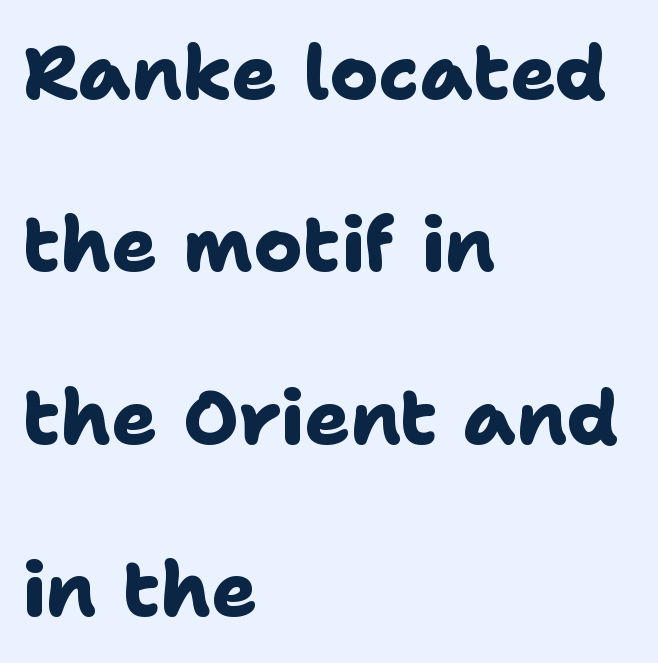
The image shows 75 px heavy sans-serif type; set left-aligned, loose line spacing (2.3x), normal letter spacing, not underlined; low stroke contrast and a medium x-height.
